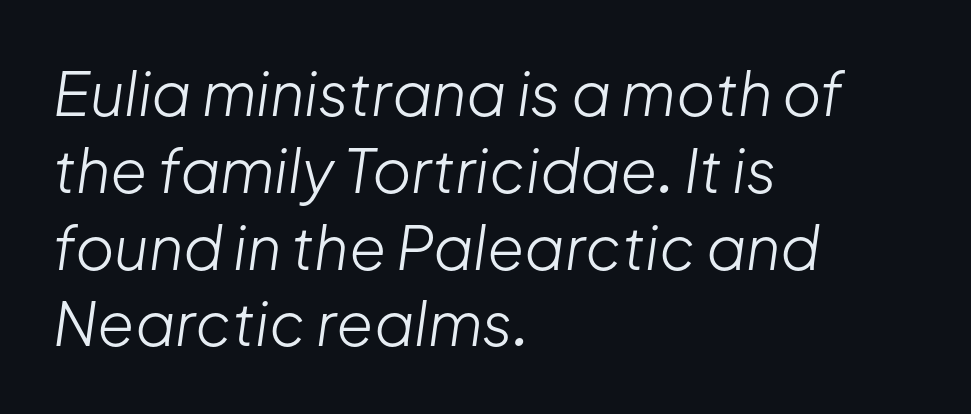
Q: Is the text bold? A: No.
Q: Is the text italic (slanted)? A: Yes, it leans right by about 8 degrees.
Q: Is the text underlined? A: No.
Q: How is the paragraph aligned? A: Left-aligned.
Q: Is the spacing between letters normal or unusually wide? A: Normal.
Q: Is the spacing between lines tight, normal or loose? A: Normal.
Q: Width (condensed, normal, or wide)? A: Normal.
Q: Stroke contrast? A: Low.
Q: x-height? A: Medium.
Q: Monospaced? A: No.
